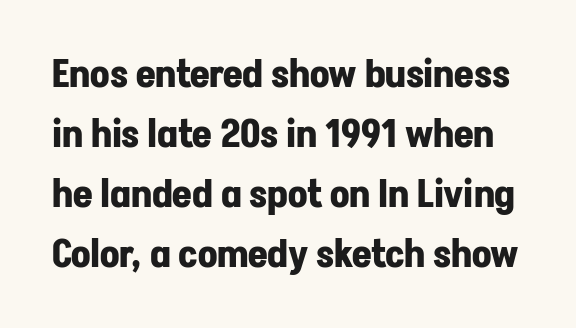
Q: Is the text bold? A: Yes.
Q: Is the text italic (slanted)? A: No, it is upright.
Q: Is the typeface a serif or a sans-serif typeface? A: Sans-serif.
Q: Is the text underlined? A: No.
Q: Is the spacing between letters normal or unusually wide? A: Normal.
Q: Is the spacing between lines tight, normal or loose? A: Normal.
Q: Width (condensed, normal, or wide)? A: Normal.
Q: Stroke contrast? A: Low.
Q: x-height? A: Medium.
Q: Monospaced? A: No.
